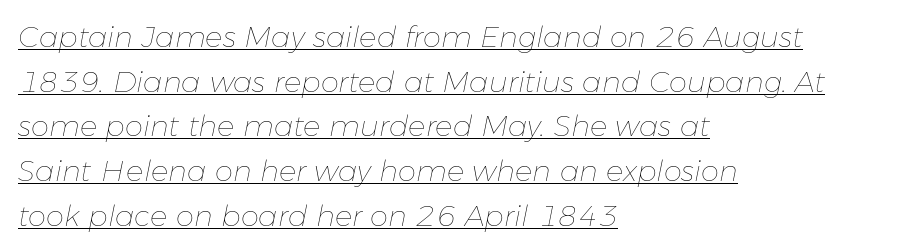
Nothing unusual about the tracking: characters are spaced as the font intends. The rendered words wear a rule along their underside. Whoever set this chose a conventional vertical rhythm. Counters stay open thanks to moderate or lighter strokes. Characters are canted at an angle relative to the baseline's perpendicular. Each letter keeps its own natural width here, so spacing adapts to shape.
